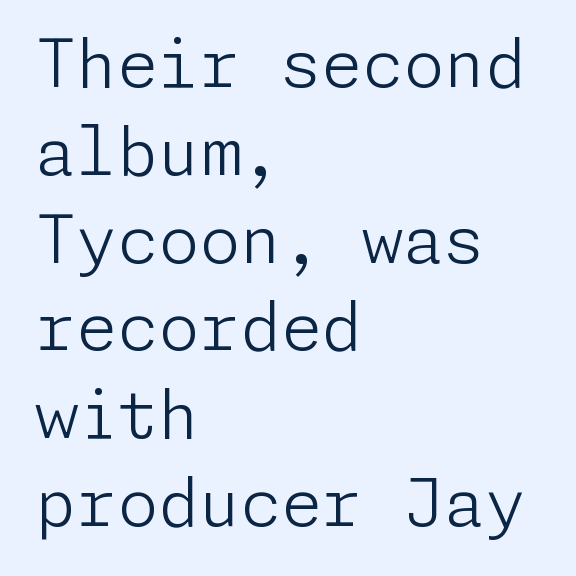
The image shows 66 px light sans-serif type, upright; set left-aligned, normal line spacing (1.33x), normal letter spacing, not underlined; low stroke contrast and a medium x-height.
